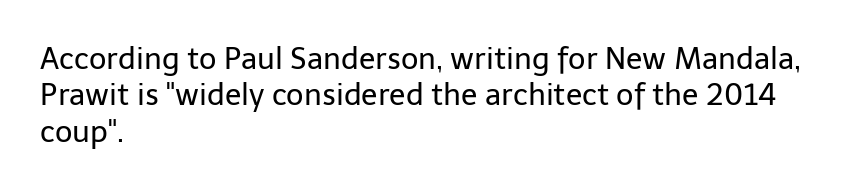
Q: Is the text bold? A: No.
Q: Is the text italic (slanted)? A: No, it is upright.
Q: Is the typeface a serif or a sans-serif typeface? A: Sans-serif.
Q: Is the text underlined? A: No.
Q: How is the paragraph aligned? A: Left-aligned.
Q: Is the spacing between letters normal or unusually wide? A: Normal.
Q: Width (condensed, normal, or wide)? A: Normal.
Q: Stroke contrast? A: Low.
Q: x-height? A: Medium.
Q: Monospaced? A: No.
